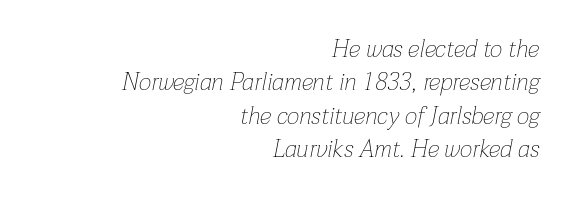
Visually the block forms a straight wall on the right and a jagged coastline on the left. Is the type slanted? Yes — the strokes lean at a clear angle. A quiet, ordinary-to-light weight characterises the typeface. These lines keep a tight, regular rhythm from letter to letter. Only glyphs here, with clear space below each row.
